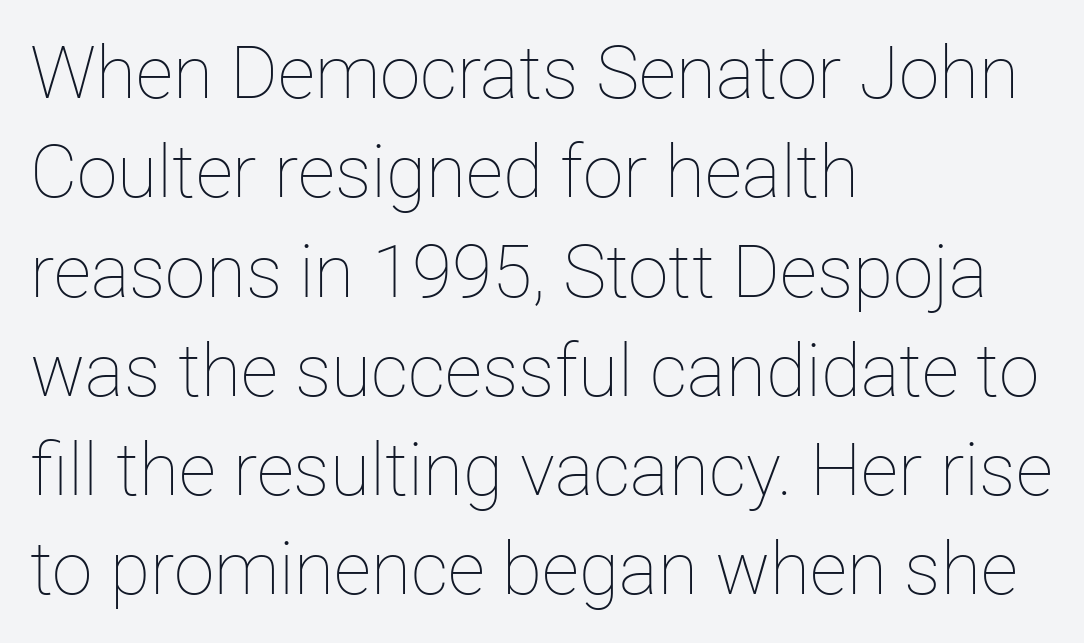
Designer's note — italics off, roman on. Here the designer chose a conventional face with non-uniform glyph widths. These lines keep a tight, regular rhythm from letter to letter. Left-aligned paragraph, ragged on the right. Rows of type keep a routine distance in the vertical direction.
